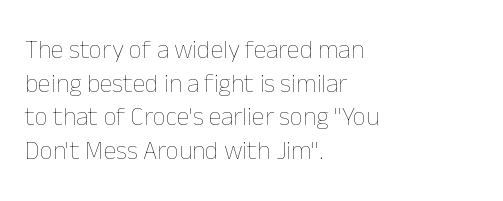
Interline gaps are of average width in this sample. In terms of posture, this sample is upright. Teacher's note: observe the even left margin — that is flush-left alignment. The cut favours lightness, reaching ordinary text weight at its darkest.
